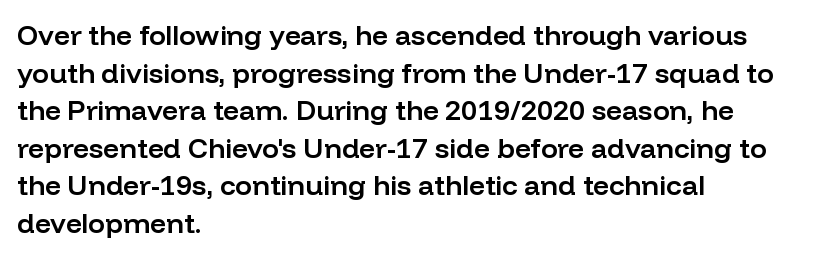
The image shows 28 px semibold sans-serif type, upright; set left-aligned, normal line spacing (1.34x), normal letter spacing, not underlined; low stroke contrast and a medium x-height.
